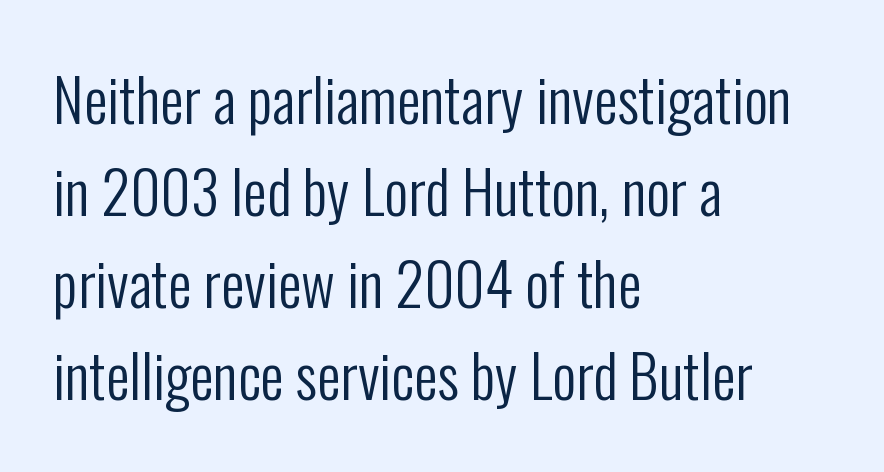
{"serif": "no", "italic": "no", "bold": "no", "weight": "regular", "width": "condensed", "stroke_contrast": "low", "x_height": "medium", "monospaced": "no", "underline": "no", "align": "left", "line_spacing": "normal", "line_spacing_ratio": 1.56, "letter_spacing": "normal", "letter_spacing_em": 0.0, "glyph_px": 59}
